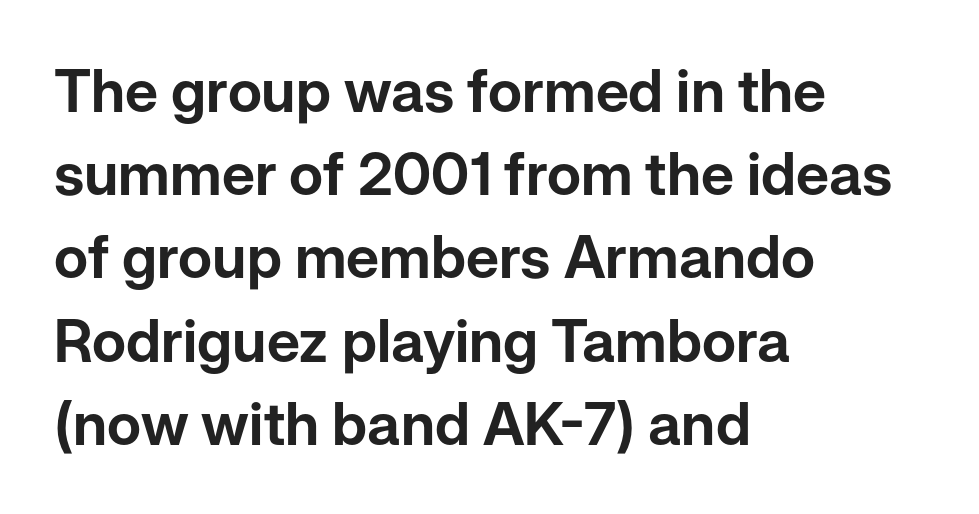
The image shows 59 px sans-serif type, upright; set left-aligned, normal line spacing (1.41x), normal letter spacing, not underlined; low stroke contrast and a medium x-height.
